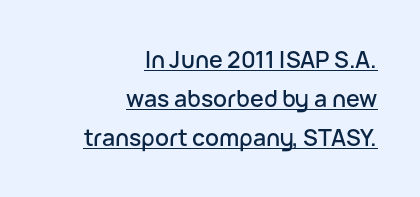
Q: Is the text italic (slanted)? A: No, it is upright.
Q: Is the text underlined? A: Yes.
Q: How is the paragraph aligned? A: Right-aligned.
Q: Is the spacing between letters normal or unusually wide? A: Normal.
Q: Is the spacing between lines tight, normal or loose? A: Normal.
